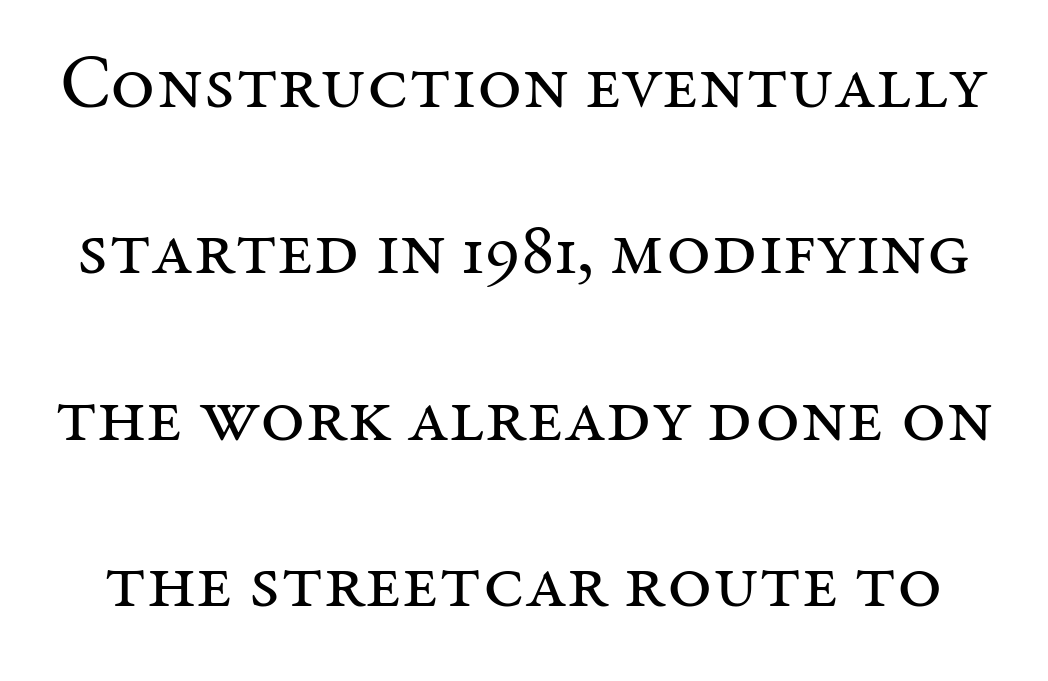
Q: Is the text bold? A: No.
Q: Is the text italic (slanted)? A: No, it is upright.
Q: Is the typeface a serif or a sans-serif typeface? A: Serif.
Q: Is the text underlined? A: No.
Q: Is the spacing between letters normal or unusually wide? A: Normal.
Q: Is the spacing between lines tight, normal or loose? A: Loose.
Q: Width (condensed, normal, or wide)? A: Normal.
Q: Stroke contrast? A: Medium.
Q: x-height? A: Medium.
Q: Monospaced? A: No.
